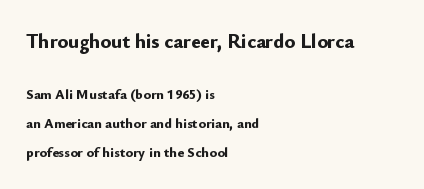
The image shows 20 px bold type, upright; set left-aligned, loose line spacing (2.09x), normal letter spacing, not underlined; the first (top) block is 1.43x larger.
